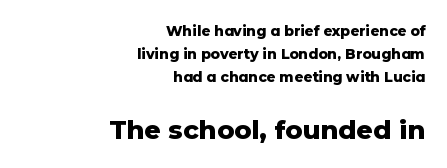
The image shows 26 px bold type, upright; set right-aligned, normal line spacing (1.66x), normal letter spacing, not underlined; the second (bottom) block is 1.86x larger.
